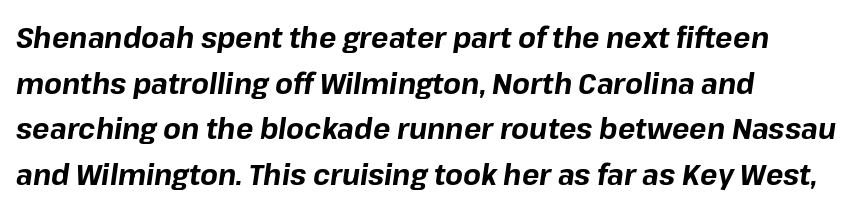
{"italic": "yes", "lean": "right", "slant_degrees": 8, "bold": "yes", "weight": "bold", "width": "normal", "stroke_contrast": "low", "x_height": "medium", "monospaced": "no", "underline": "no", "align": "left", "line_spacing": "normal", "line_spacing_ratio": 1.57, "letter_spacing": "normal", "letter_spacing_em": 0.0, "glyph_px": 29}
